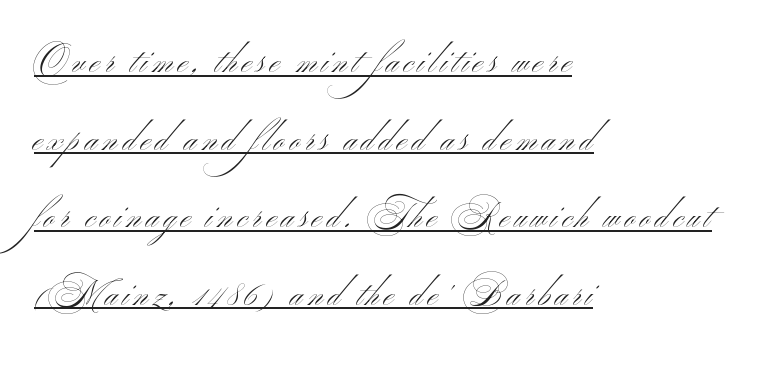
Q: Is the text bold? A: No.
Q: Is the text italic (slanted)? A: Yes.
Q: Is the typeface a serif or a sans-serif typeface? A: Sans-serif.
Q: Is the text underlined? A: Yes.
Q: How is the paragraph aligned? A: Left-aligned.
Q: Is the spacing between lines tight, normal or loose? A: Loose.
Q: Width (condensed, normal, or wide)? A: Wide.
Q: Stroke contrast? A: Medium.
Q: x-height? A: Small.
Q: Monospaced? A: No.
